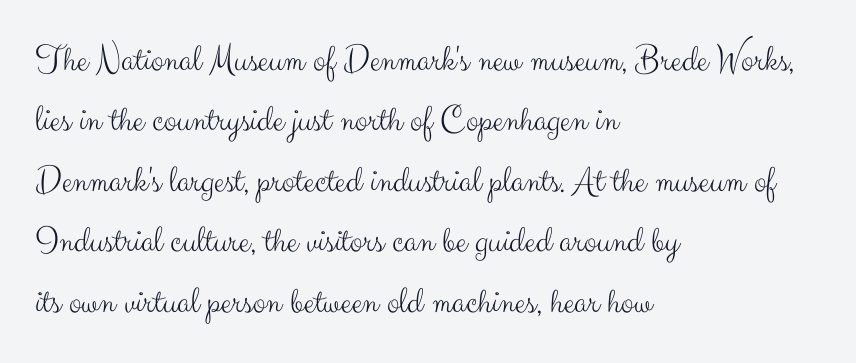
{"serif": "no", "bold": "no", "weight": "light", "width": "normal", "stroke_contrast": "medium", "x_height": "small", "monospaced": "no", "underline": "no", "align": "left", "line_spacing": "normal", "line_spacing_ratio": 1.59, "letter_spacing": "normal", "letter_spacing_em": 0.0, "glyph_px": 38}
